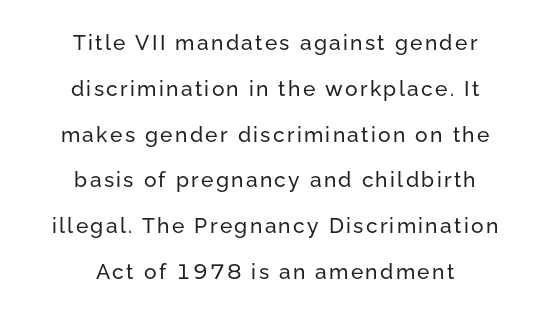
The image shows 21 px text type, upright; set centered, loose line spacing (2.18x), not underlined.
